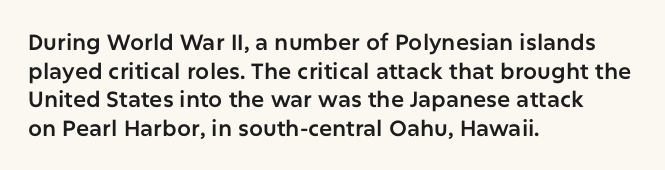
{"italic": "no", "underline": "no", "align": "left", "line_spacing": "normal", "line_spacing_ratio": 1.3, "letter_spacing": "normal", "letter_spacing_em": 0.0, "glyph_px": 22}
